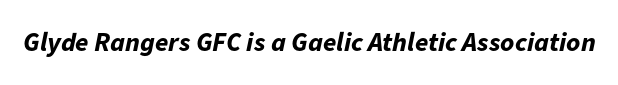
The space beneath each line is pristine and unruled. Is the type slanted? Yes — the strokes lean at a clear angle. What stands out about the letter spacing? Nothing — it is the standard amount. Pretty heavy lettering here — definitely bold.
